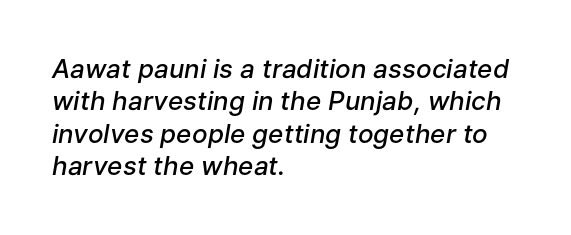
The image shows 26 px text type, italic (leaning right); set left-aligned, normal line spacing (1.25x), normal letter spacing, not underlined.
